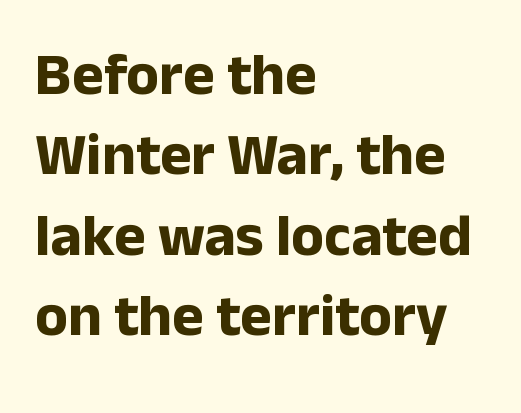
{"serif": "no", "italic": "no", "bold": "yes", "weight": "bold", "width": "normal", "stroke_contrast": "low", "x_height": "medium", "monospaced": "no", "underline": "no", "align": "left", "line_spacing": "normal", "line_spacing_ratio": 1.34, "letter_spacing": "normal", "letter_spacing_em": 0.0, "glyph_px": 60}
